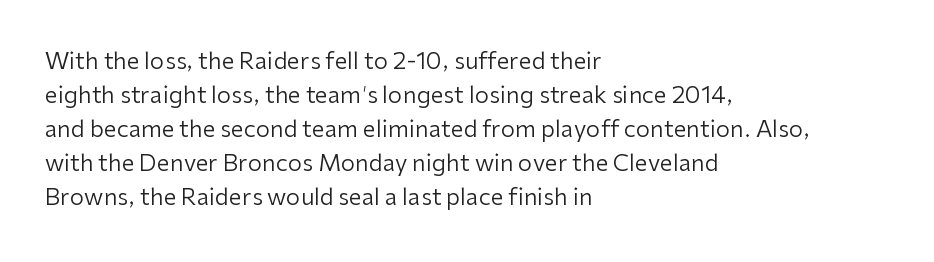
{"italic": "no", "bold": "no", "underline": "no", "align": "left", "line_spacing": "normal", "line_spacing_ratio": 1.48, "letter_spacing": "normal", "letter_spacing_em": 0.0, "glyph_px": 23}
